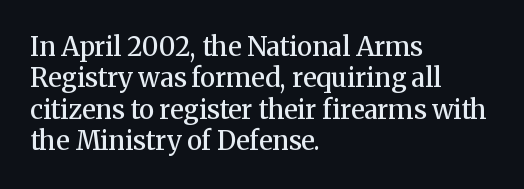
Here the glyphs are tracked normally, forming tight word shapes. Posture: vertical. Quick note: underline off. In CSS terms this would be text-align: left. This is moderately heavy type, rendered in semibold.
